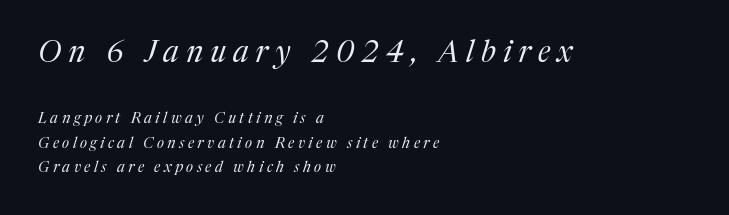
The image shows 30 px regular-weight serif type, italic (leaning right); set left-aligned, normal line spacing (1.64x), unusually wide letter spacing (+0.23 em), not underlined; the first (top) block is 2.0x larger; medium stroke contrast and a medium x-height.
